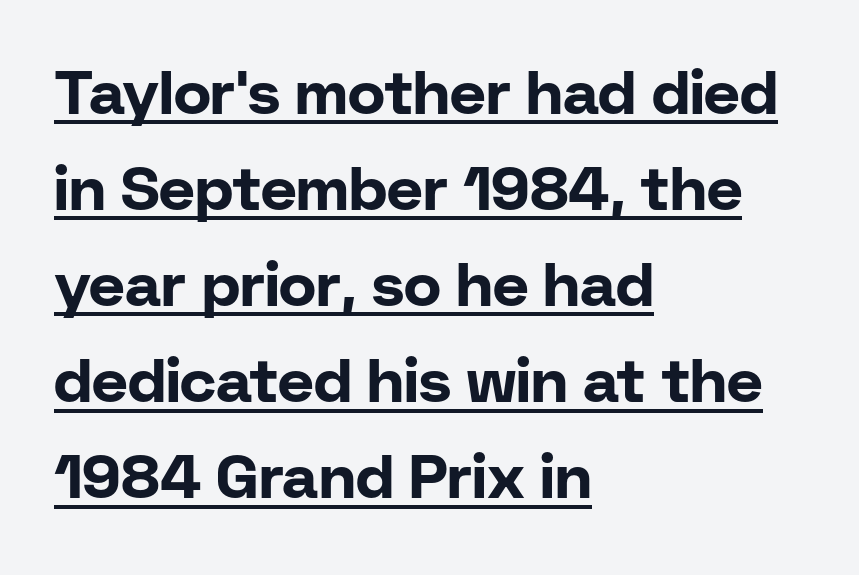
Tracking here is standard; glyphs follow each other at the usual distance. The specimen reads as upright at a glance. The rendering uses natural spacing where letterforms have individual widths. The specimen includes a rule beneath the text block's lines. Set as a true bold cut, around the 700 mark. This sample keeps an unexceptional amount of space between lines.
